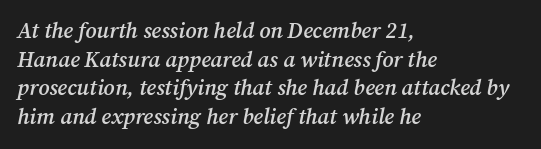
The image shows 22 px text type, italic (leaning right); set left-aligned, normal line spacing (1.3x), normal letter spacing, not underlined.
